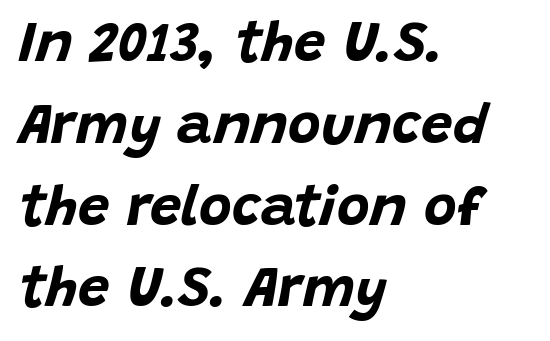
Q: Is the text bold? A: Yes.
Q: Is the text italic (slanted)? A: Yes, it leans right by about 15 degrees.
Q: Is the text underlined? A: No.
Q: How is the paragraph aligned? A: Left-aligned.
Q: Is the spacing between letters normal or unusually wide? A: Normal.
Q: Is the spacing between lines tight, normal or loose? A: Normal.
Q: Width (condensed, normal, or wide)? A: Normal.
Q: Stroke contrast? A: Low.
Q: x-height? A: Large.
Q: Monospaced? A: No.
